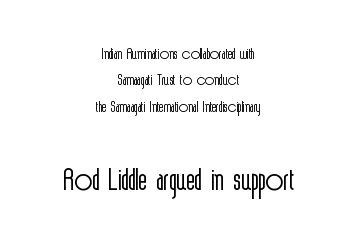
The image shows 46 px light, condensed sans-serif type, upright; set centered, tight line spacing (1.15x), normal letter spacing, not underlined; the second (bottom) block is 2.0x larger; a medium x-height.
